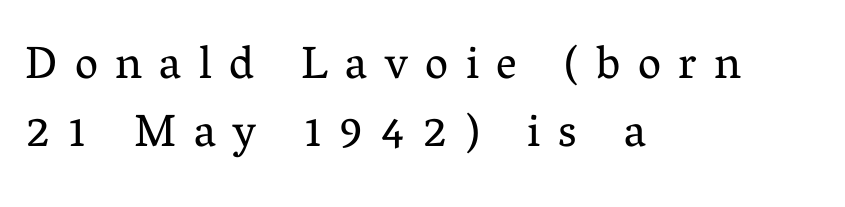
The image shows 46 px regular-weight serif type, upright; set left-aligned, normal line spacing (1.48x), unusually wide letter spacing (+0.38 em), not underlined; medium stroke contrast and a medium x-height.
